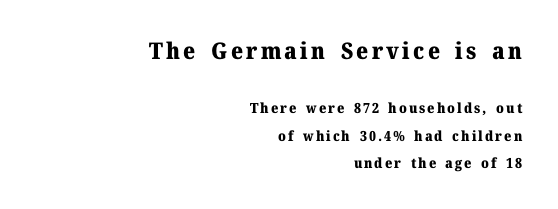
Q: Is the text bold? A: Yes.
Q: Is the text italic (slanted)? A: No, it is upright.
Q: Is the text underlined? A: No.
Q: How is the paragraph aligned? A: Right-aligned.
Q: Is the spacing between lines tight, normal or loose? A: Loose.
Q: Which block of text is set in a larger size, the first (top) or the second (bottom)? A: The first (top) one.
